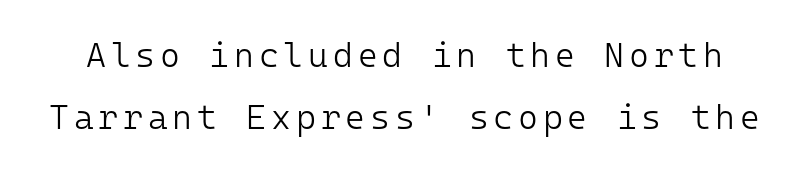
{"serif": "no", "italic": "no", "bold": "no", "weight": "light", "width": "normal", "stroke_contrast": "low", "x_height": "medium", "monospaced": "yes", "underline": "no", "line_spacing_ratio": 1.81, "glyph_px": 34}
